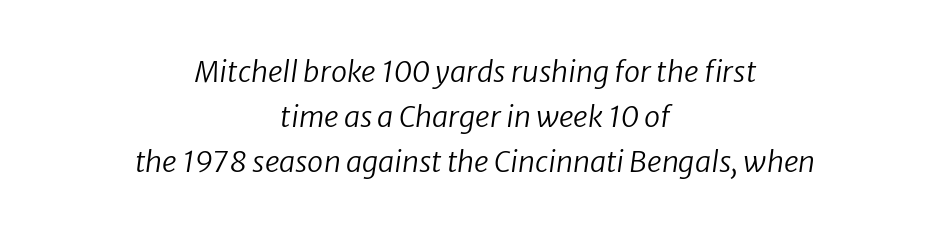
{"serif": "no", "bold": "no", "weight": "regular", "width": "normal", "stroke_contrast": "low", "x_height": "medium", "monospaced": "no", "underline": "no", "align": "center", "line_spacing": "normal", "line_spacing_ratio": 1.55, "letter_spacing": "normal", "letter_spacing_em": 0.0, "glyph_px": 29}
